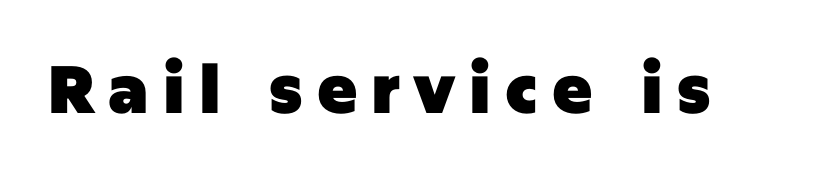
The image shows 67 px heavy sans-serif type, upright; set unusually wide letter spacing (+0.21 em), not underlined; low stroke contrast and a large x-height.
